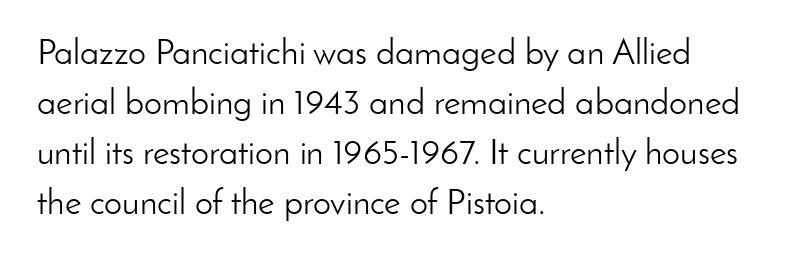
The image shows 36 px light sans-serif type, upright; set left-aligned, normal line spacing (1.39x), normal letter spacing, not underlined; low stroke contrast and a small x-height.
